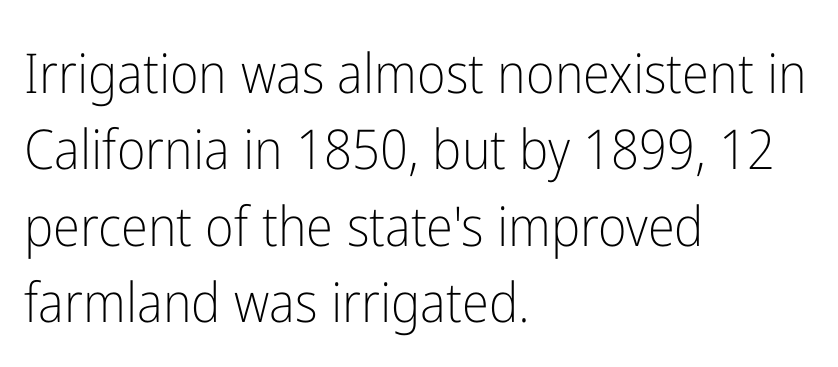
{"serif": "no", "italic": "no", "bold": "no", "weight": "light", "width": "condensed", "stroke_contrast": "low", "x_height": "medium", "monospaced": "no", "underline": "no", "align": "left", "line_spacing": "normal", "line_spacing_ratio": 1.39, "letter_spacing": "normal", "letter_spacing_em": 0.0, "glyph_px": 55}
